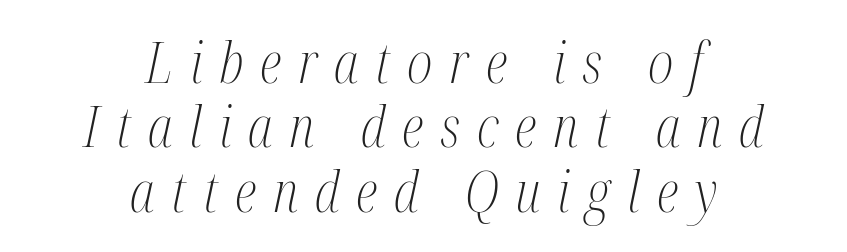
{"serif": "yes", "italic": "yes", "lean": "right", "slant_degrees": 12, "bold": "no", "weight": "light", "width": "condensed", "stroke_contrast": "medium", "x_height": "medium", "monospaced": "no", "underline": "no", "align": "center", "line_spacing": "tight", "line_spacing_ratio": 1.15, "letter_spacing": "wide", "letter_spacing_em": 0.3, "glyph_px": 56}
